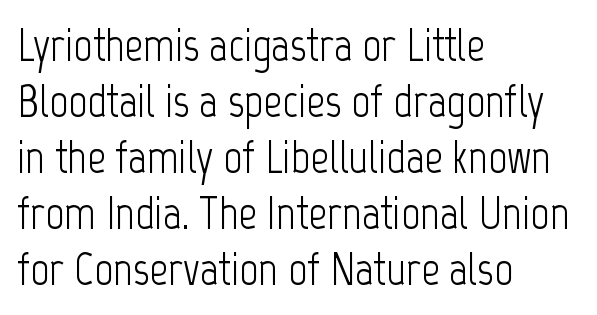
The image shows 46 px light, condensed sans-serif type, upright; set left-aligned, line spacing 1.22x, normal letter spacing, not underlined; low stroke contrast and a medium x-height.
